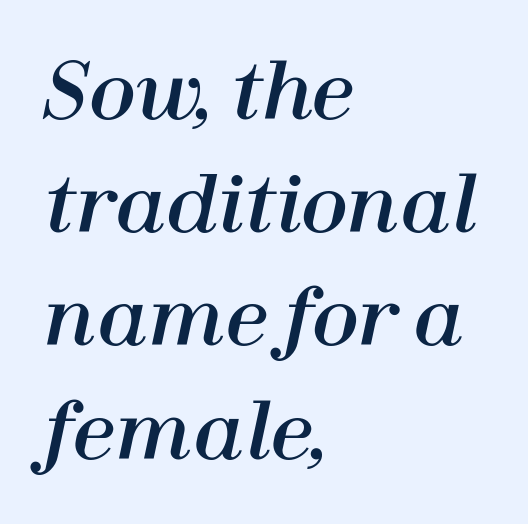
Proportional: the letters do not fall into vertical columns. The letters are slanted; this is an italic face. Tracking here is standard; glyphs follow each other at the usual distance. Bare-footed words on every line.
